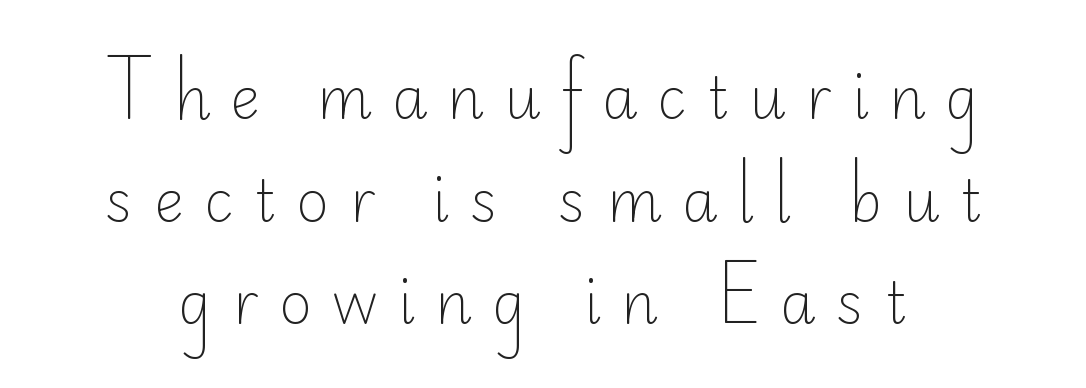
Type without underlining. Varying glyph widths throughout — classic text-font behaviour. Each stroke keeps to a modest, everyday thickness or less. The type sits square on the baseline with zero lean.
